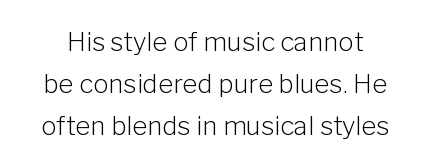
Vertical strokes here are truly vertical. Type without underlining. The block of text has a typical density, with ordinary space between rows. Weight: regular or lighter.
